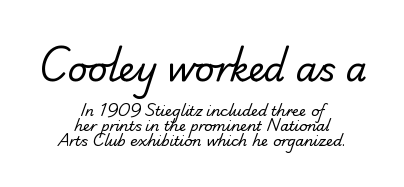
Any mark beneath the type? The region is blank. Here the designer chose a conventional face with non-uniform glyph widths. Horizontally, the lines are justified to the midpoint only. The rendering shows plain stroke endings on the letterforms — a sans-serif design.
